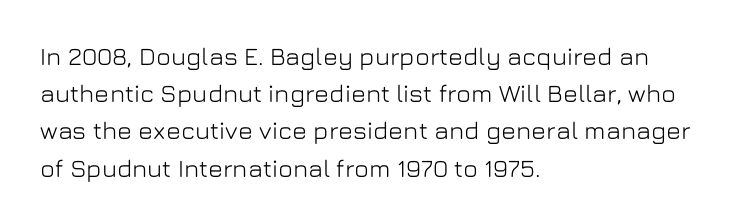
Designer's note — italics off, roman on. Compared with typical paragraphs, the rows here are spaced about the same. No word sits above an underline. Left-aligned paragraph, ragged on the right. This sample uses plain, unmodified letter spacing.
